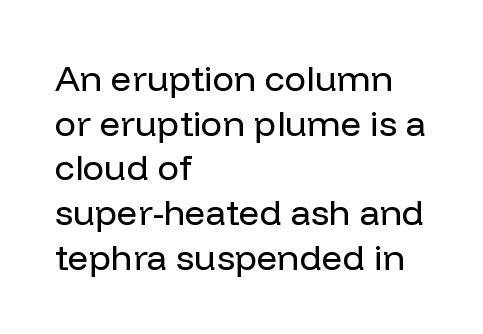
{"serif": "no", "italic": "no", "bold": "no", "weight": "regular", "width": "normal", "stroke_contrast": "low", "x_height": "medium", "monospaced": "no", "underline": "no", "align": "left", "line_spacing_ratio": 1.24, "letter_spacing": "normal", "letter_spacing_em": 0.0, "glyph_px": 36}
